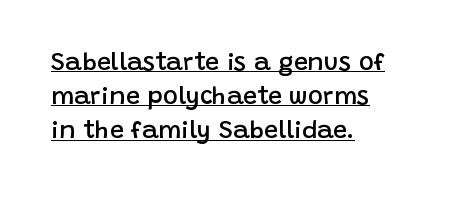
This sample uses an upright cut, with every glyph sitting square on the baseline. This is moderately heavy type, rendered in semibold. Students, note that the glyphs here touch the page at normal intervals. Normally led — the rows are evenly, conventionally spaced. This is underlined copy, the kind a proofreader might mark for attention. A student would call this left alignment; a typographer would say flush left, rag right.
